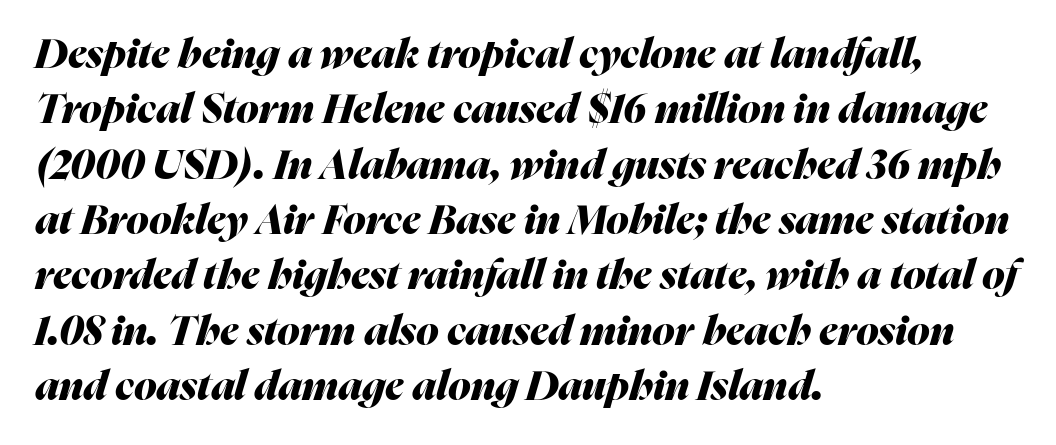
Q: Is the text bold? A: Yes.
Q: Is the text italic (slanted)? A: Yes, it leans right by about 16 degrees.
Q: Is the text underlined? A: No.
Q: How is the paragraph aligned? A: Left-aligned.
Q: Is the spacing between letters normal or unusually wide? A: Normal.
Q: Is the spacing between lines tight, normal or loose? A: Normal.
Q: Width (condensed, normal, or wide)? A: Normal.
Q: Stroke contrast? A: Medium.
Q: x-height? A: Medium.
Q: Monospaced? A: No.
